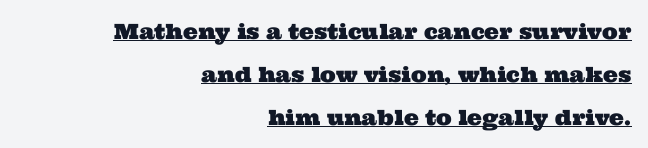
Q: Is the text underlined? A: Yes.
Q: How is the paragraph aligned? A: Right-aligned.
Q: Is the spacing between letters normal or unusually wide? A: Normal.
Q: Is the spacing between lines tight, normal or loose? A: Loose.
